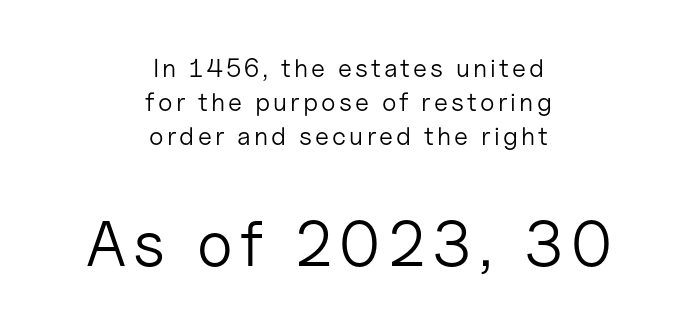
The image shows 64 px light sans-serif type, upright; set centered, normal line spacing (1.3x), not underlined; the second (bottom) block is 2.46x larger; low stroke contrast and a medium x-height.
